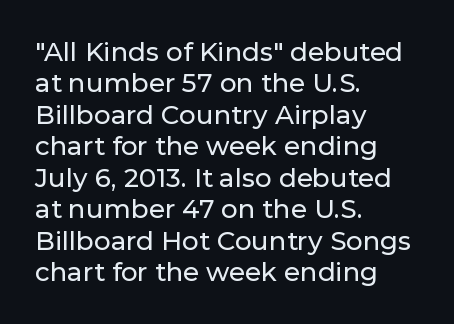
Tracking value appears to be zero — textbook default spacing. Rendered with straight, roman letterforms. Short and long lines alike share a common starting point at left. A bare baseline throughout the passage.
